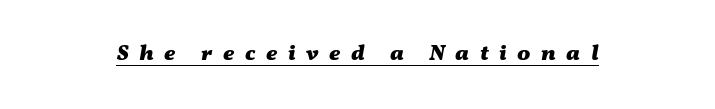
The font's italic variant was chosen for this text. Bold? Absolutely — the strokes are thick and heavy. The glyphs are accompanied by a horizontal stroke just below them. Does extra space separate the letters? Yes, quite a lot of it.
